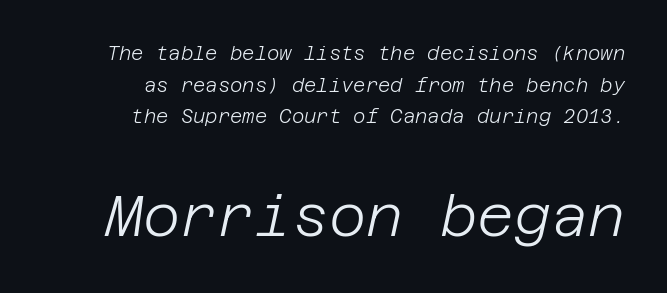
The image shows 57 px light type, italic (leaning right); set right-aligned, normal line spacing (1.66x), normal letter spacing, not underlined; the second (bottom) block is 3.0x larger; low stroke contrast and a large x-height.
